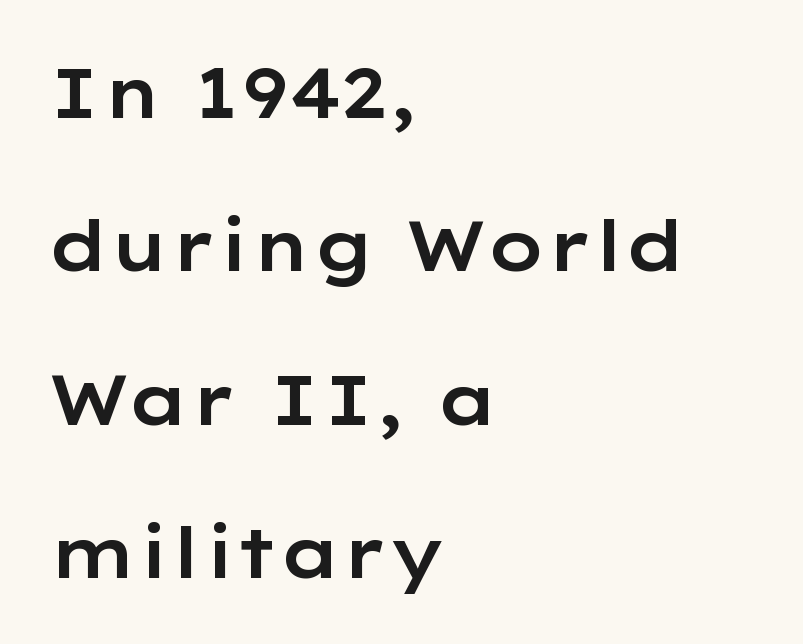
The image shows 70 px wide sans-serif type, upright; set left-aligned, loose line spacing (2.19x), normal letter spacing, not underlined; low stroke contrast and a medium x-height.
